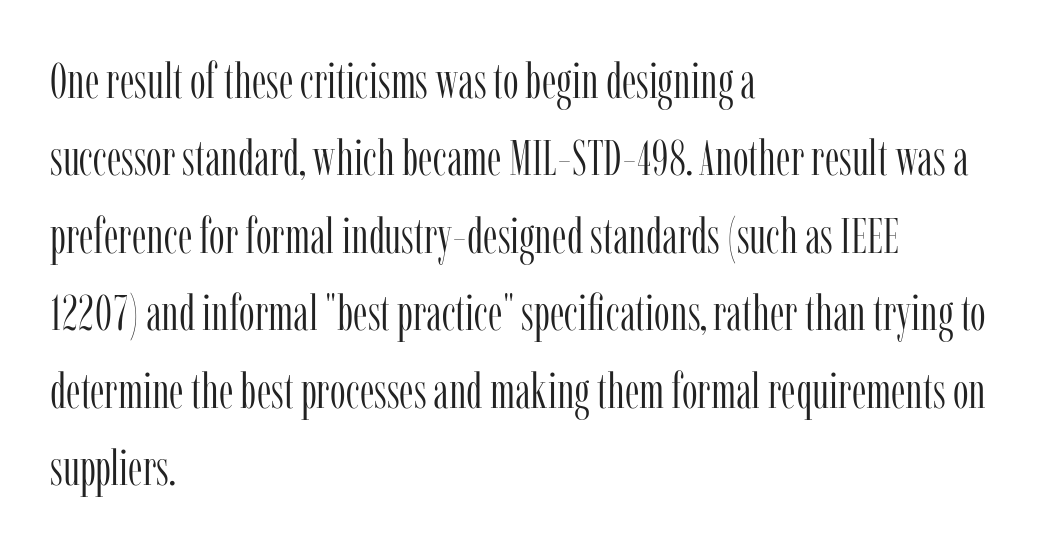
Varying glyph widths throughout — classic text-font behaviour. Each word holds together tightly as a unit, with standard inter-letter gaps. A typesetter would label this face a serif. This sample uses an upright cut, with every glyph sitting square on the baseline. Regular leading.
